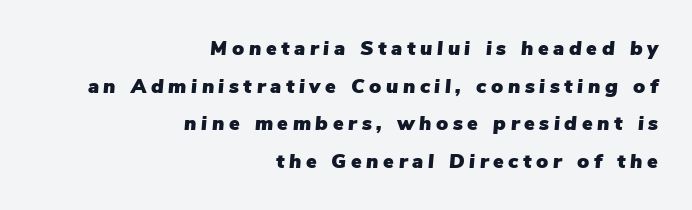
The image shows 20 px text type, italic (leaning right); set right-aligned, line spacing 1.88x, unusually wide letter spacing (+0.23 em), not underlined.
